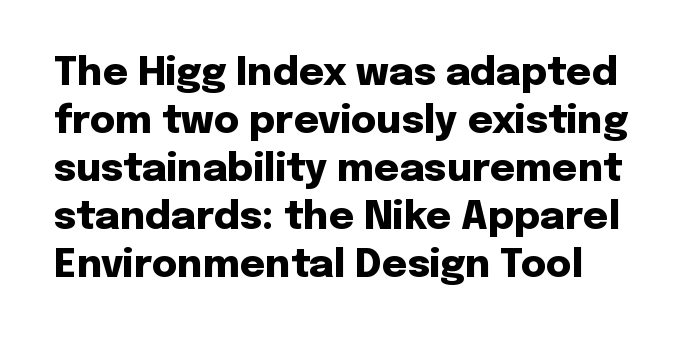
{"serif": "no", "italic": "no", "bold": "yes", "weight": "heavy", "width": "normal", "stroke_contrast": "low", "x_height": "medium", "monospaced": "no", "underline": "no", "line_spacing_ratio": 1.23, "letter_spacing": "normal", "letter_spacing_em": 0.0, "glyph_px": 39}
